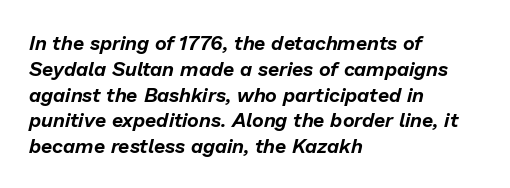
Q: Is the text italic (slanted)? A: Yes, it leans right by about 13 degrees.
Q: Is the text underlined? A: No.
Q: How is the paragraph aligned? A: Left-aligned.
Q: Is the spacing between letters normal or unusually wide? A: Normal.
Q: Is the spacing between lines tight, normal or loose? A: Normal.
